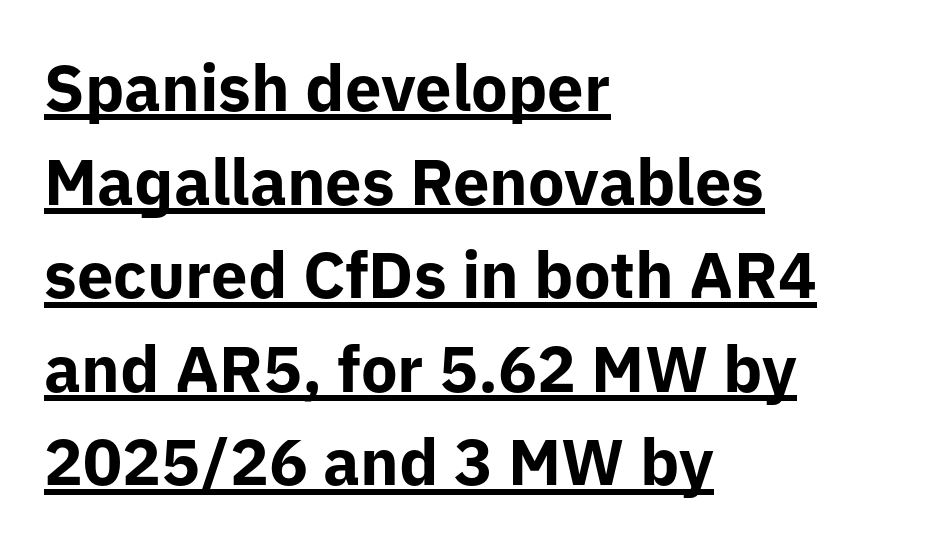
The image shows 65 px bold sans-serif type, upright; set left-aligned, normal line spacing (1.44x), normal letter spacing, underlined; low stroke contrast and a medium x-height.
